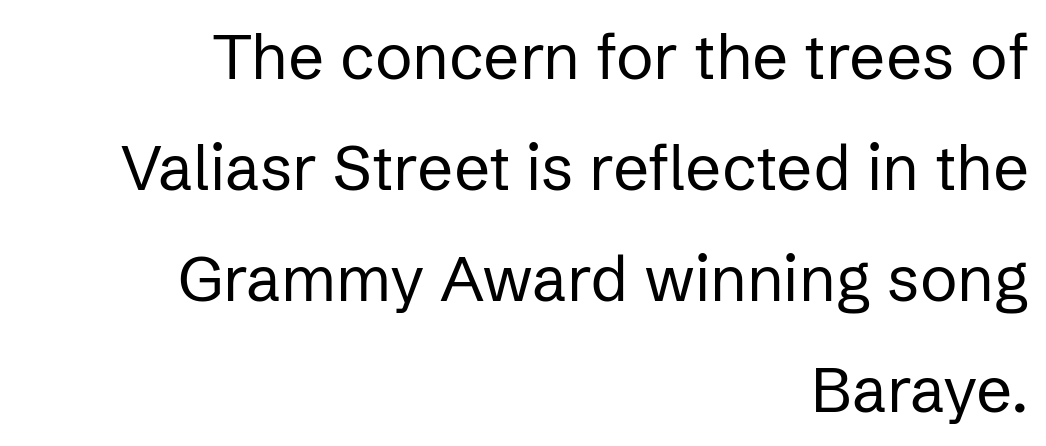
The image shows 63 px regular-weight sans-serif type, upright; set right-aligned, line spacing 1.76x, normal letter spacing, not underlined; low stroke contrast and a medium x-height.
